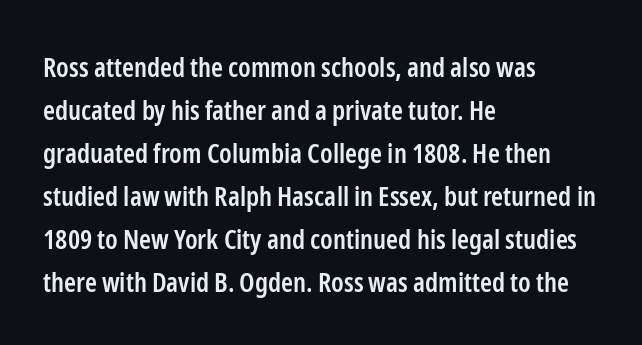
Q: Is the text bold? A: Semi-bold.
Q: Is the text italic (slanted)? A: No, it is upright.
Q: Is the text underlined? A: No.
Q: How is the paragraph aligned? A: Left-aligned.
Q: Is the spacing between letters normal or unusually wide? A: Normal.
Q: Is the spacing between lines tight, normal or loose? A: Normal.
